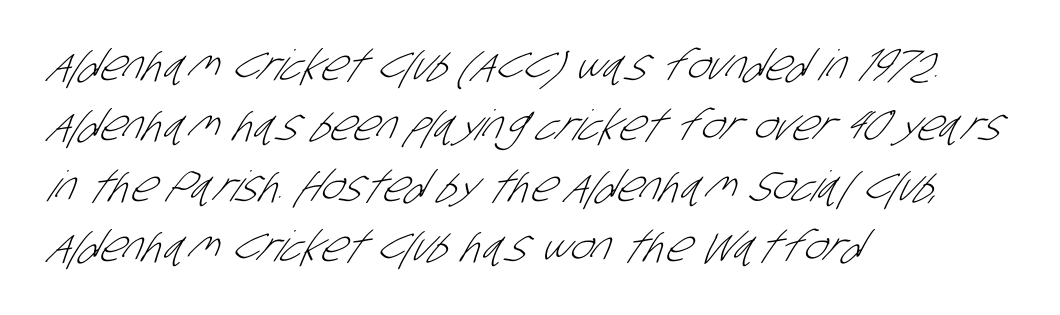
Q: Is the text bold? A: No.
Q: Is the typeface a serif or a sans-serif typeface? A: Sans-serif.
Q: Is the text underlined? A: No.
Q: How is the paragraph aligned? A: Left-aligned.
Q: Is the spacing between letters normal or unusually wide? A: Normal.
Q: Is the spacing between lines tight, normal or loose? A: Normal.
Q: Width (condensed, normal, or wide)? A: Condensed.
Q: Stroke contrast? A: Low.
Q: x-height? A: Large.
Q: Monospaced? A: No.
